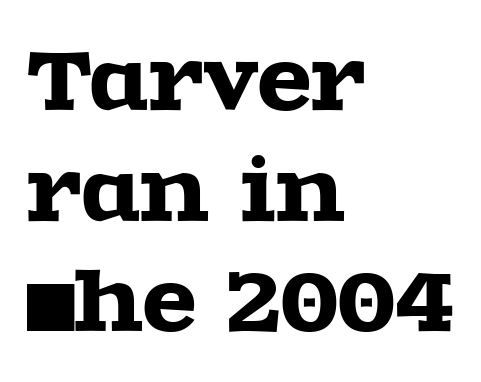
Tracking value appears to be zero — textbook default spacing. Each row of text sits above clean, open space. The compositor pushed each line to the left boundary. Type style note: has serifs. Does the leading feel generous? No, just average.
